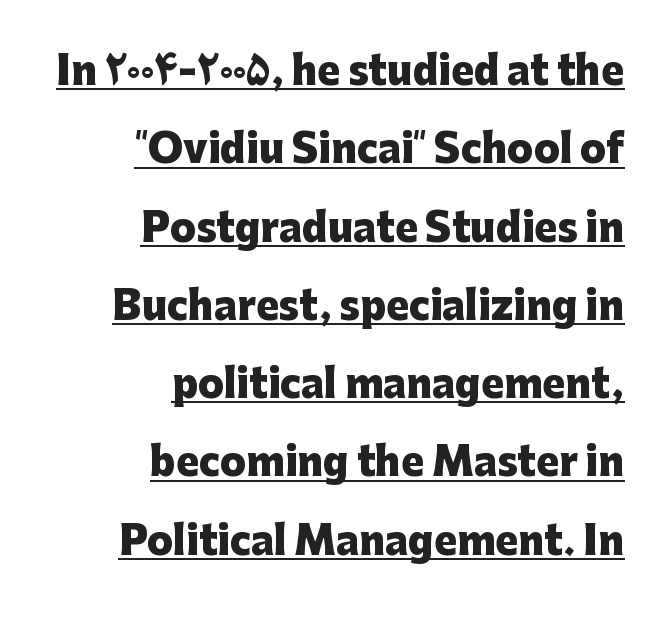
Q: Is the text bold? A: Yes.
Q: Is the text italic (slanted)? A: No, it is upright.
Q: Is the typeface a serif or a sans-serif typeface? A: Sans-serif.
Q: Is the text underlined? A: Yes.
Q: How is the paragraph aligned? A: Right-aligned.
Q: Is the spacing between letters normal or unusually wide? A: Normal.
Q: Is the spacing between lines tight, normal or loose? A: Loose.
Q: Width (condensed, normal, or wide)? A: Normal.
Q: Stroke contrast? A: Low.
Q: x-height? A: Medium.
Q: Monospaced? A: No.
